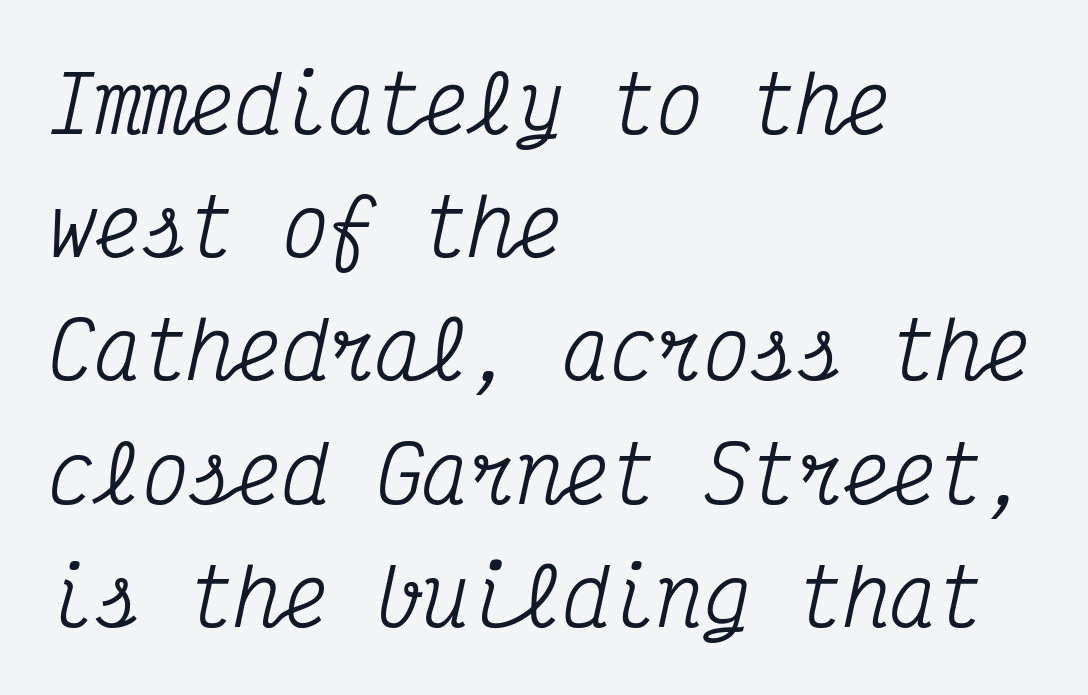
Q: Is the text italic (slanted)? A: Yes, it leans right by about 12 degrees.
Q: Is the typeface a serif or a sans-serif typeface? A: Serif.
Q: Is the text underlined? A: No.
Q: How is the paragraph aligned? A: Left-aligned.
Q: Is the spacing between letters normal or unusually wide? A: Normal.
Q: Is the spacing between lines tight, normal or loose? A: Normal.
Q: Width (condensed, normal, or wide)? A: Condensed.
Q: Stroke contrast? A: Medium.
Q: x-height? A: Medium.
Q: Monospaced? A: Yes.
